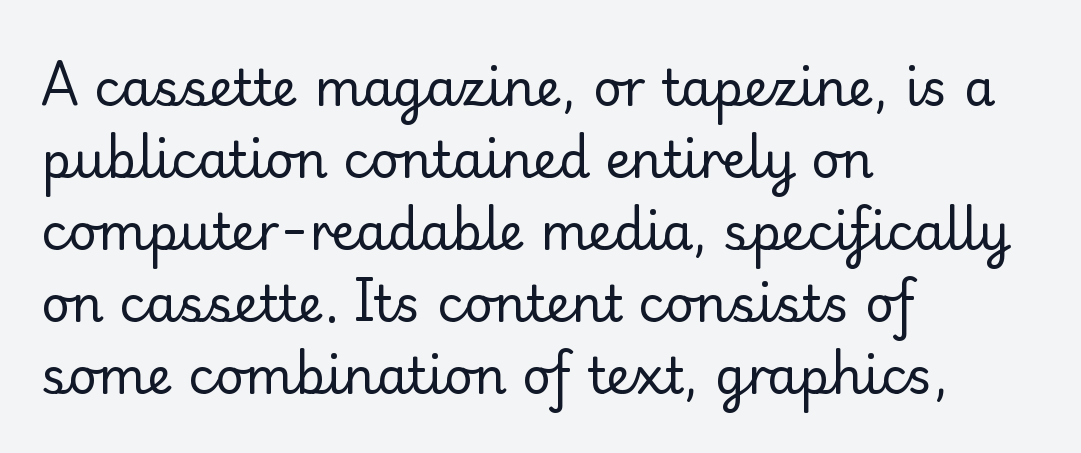
The image shows 50 px regular-weight serif type, upright; set left-aligned, normal line spacing (1.44x), normal letter spacing, not underlined; low stroke contrast and a small x-height.
